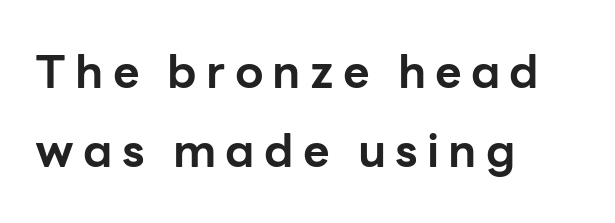
Q: Is the text bold? A: Yes.
Q: Is the text italic (slanted)? A: No, it is upright.
Q: Is the typeface a serif or a sans-serif typeface? A: Sans-serif.
Q: Is the text underlined? A: No.
Q: How is the paragraph aligned? A: Left-aligned.
Q: Is the spacing between letters normal or unusually wide? A: Unusually wide.
Q: Width (condensed, normal, or wide)? A: Normal.
Q: Stroke contrast? A: Low.
Q: x-height? A: Medium.
Q: Monospaced? A: No.
